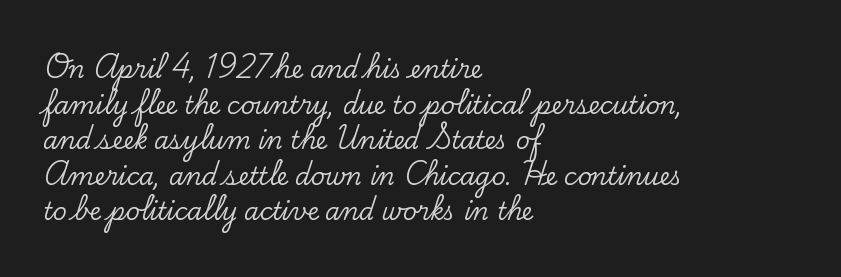
{"underline": "no", "align": "left", "line_spacing": "normal", "line_spacing_ratio": 1.48, "letter_spacing": "normal", "letter_spacing_em": 0.0, "glyph_px": 24}
